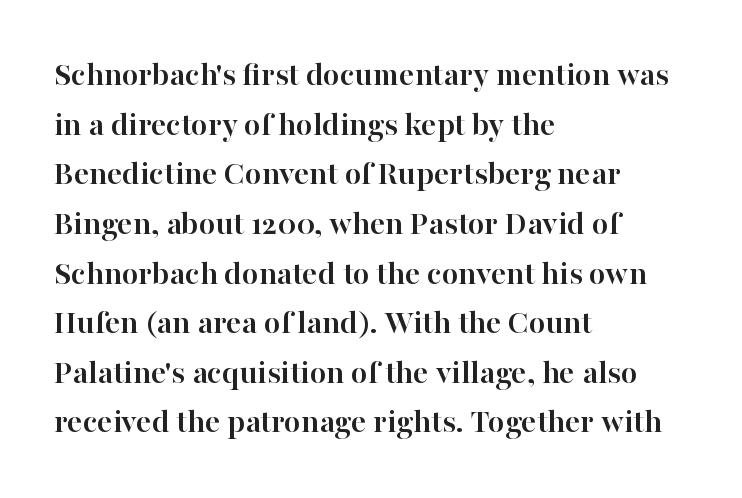
Leading matches the norm, producing a regular column. Is this a fixed-width face? No — the glyphs have proportional, varying widths. Rule under the text: the space is simply empty. The typesetting leans heavy: a genuine bold. A typesetter would label this face a serif.
